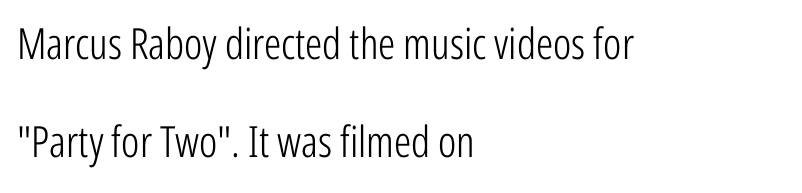
To sum up the face: it is a sans, with no serifs. Compared with a centered layout, this one pins lines to the left instead. Loosely led — the rows are spread out. Caption: standard tracking, unaltered.
